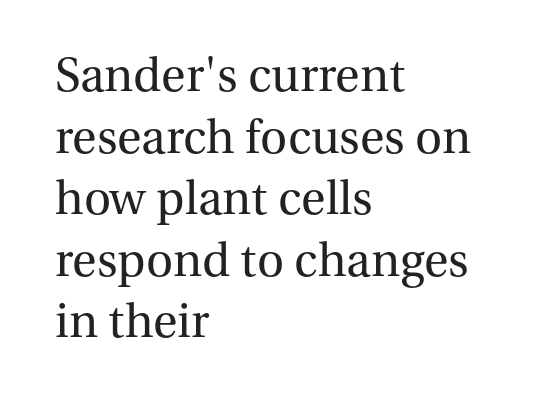
{"serif": "yes", "italic": "no", "bold": "no", "weight": "regular", "width": "normal", "stroke_contrast": "medium", "x_height": "medium", "monospaced": "no", "underline": "no", "align": "left", "line_spacing": "normal", "line_spacing_ratio": 1.31, "letter_spacing": "normal", "letter_spacing_em": 0.0, "glyph_px": 47}
